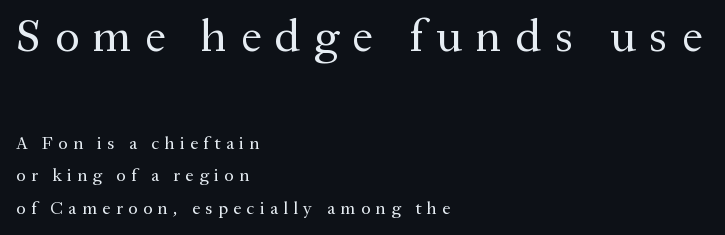
The image shows 46 px regular-weight serif type, upright; set left-aligned, line spacing 1.79x, unusually wide letter spacing (+0.3 em), not underlined; the first (top) block is 2.56x larger; medium stroke contrast and a medium x-height.
